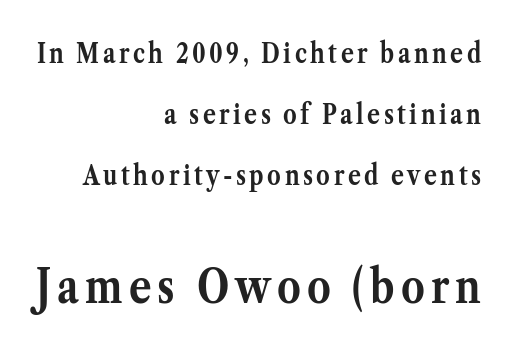
Q: Is the text bold? A: Yes.
Q: Is the text italic (slanted)? A: No, it is upright.
Q: Is the typeface a serif or a sans-serif typeface? A: Serif.
Q: Is the text underlined? A: No.
Q: How is the paragraph aligned? A: Right-aligned.
Q: Is the spacing between lines tight, normal or loose? A: Loose.
Q: Which block of text is set in a larger size, the first (top) or the second (bottom)? A: The second (bottom) one.
Q: Width (condensed, normal, or wide)? A: Normal.
Q: Stroke contrast? A: Medium.
Q: x-height? A: Medium.
Q: Monospaced? A: No.
